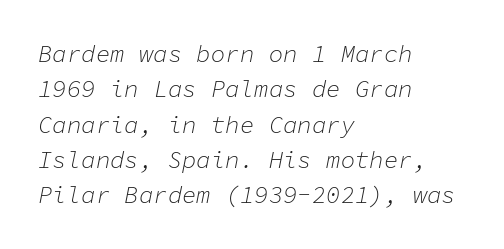
{"italic": "yes", "lean": "right", "slant_degrees": 11, "bold": "no", "underline": "no", "align": "left", "line_spacing": "normal", "line_spacing_ratio": 1.47, "letter_spacing": "normal", "letter_spacing_em": 0.0, "glyph_px": 24}
